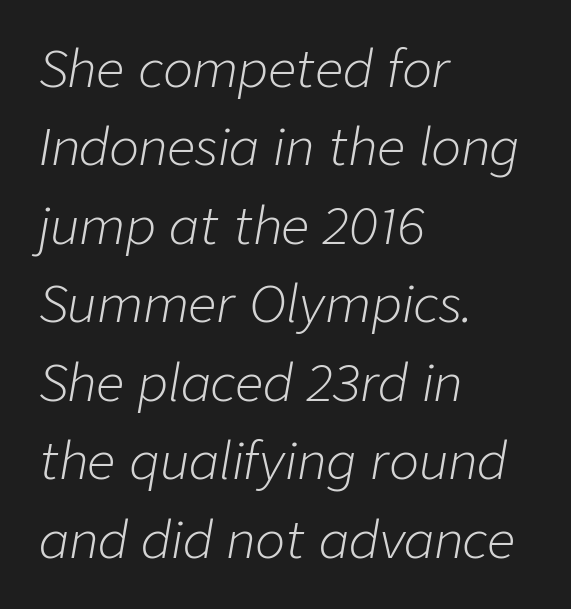
The image shows 50 px light type, italic (leaning right); set left-aligned, normal line spacing (1.57x), normal letter spacing, not underlined; low stroke contrast and a medium x-height.
